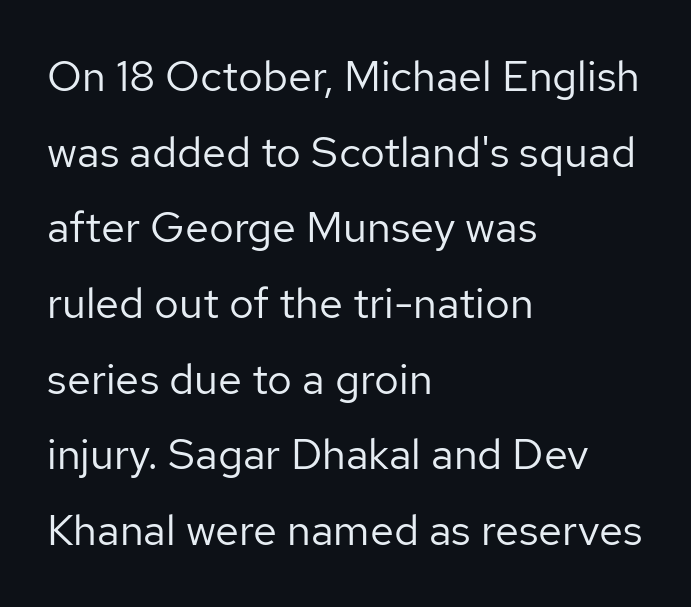
The image shows 43 px regular-weight sans-serif type, upright; set left-aligned, line spacing 1.76x, normal letter spacing, not underlined; low stroke contrast and a medium x-height.
